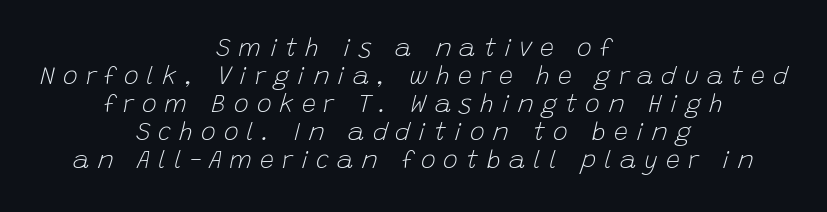
The specimen reads as italic at a glance. Where is the straight margin? There isn't one; the lines are centered. Glance below the letters and you will spot only blank space. Does the leading feel generous? Not at all — it's pinched. The face looks like a standard text weight, possibly lighter. Substantial extra tracking has been applied to these lines.
